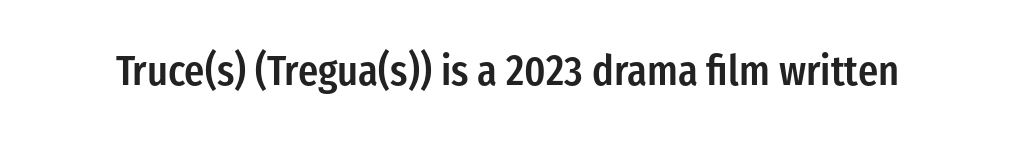
Q: Is the text bold? A: Semi-bold.
Q: Is the text italic (slanted)? A: No, it is upright.
Q: Is the typeface a serif or a sans-serif typeface? A: Sans-serif.
Q: Is the text underlined? A: No.
Q: Is the spacing between letters normal or unusually wide? A: Normal.
Q: Width (condensed, normal, or wide)? A: Condensed.
Q: Stroke contrast? A: Low.
Q: x-height? A: Medium.
Q: Monospaced? A: No.
